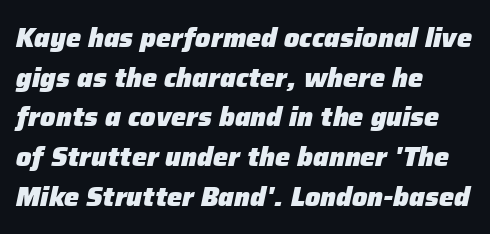
The image shows 27 px bold type, italic (leaning right); set left-aligned, normal line spacing (1.47x), normal letter spacing, not underlined.
